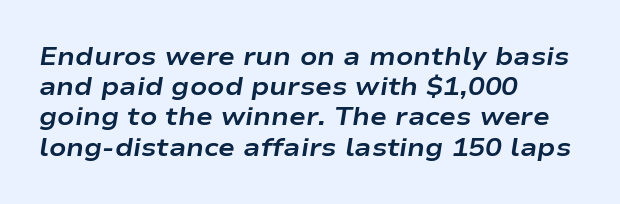
The image shows 25 px bold type, italic (leaning right); set left-aligned, line spacing 1.21x, normal letter spacing, not underlined.
